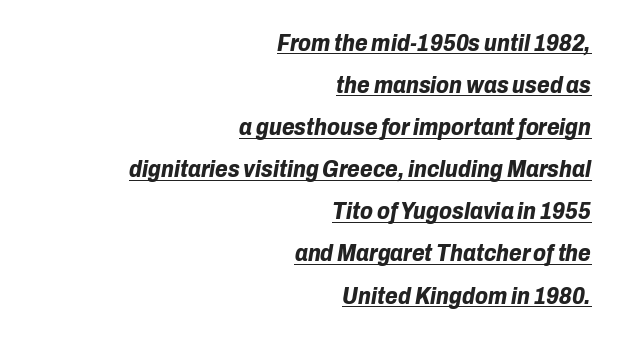
The image shows 23 px bold type, italic (leaning right); set right-aligned, line spacing 1.83x, normal letter spacing, underlined.
